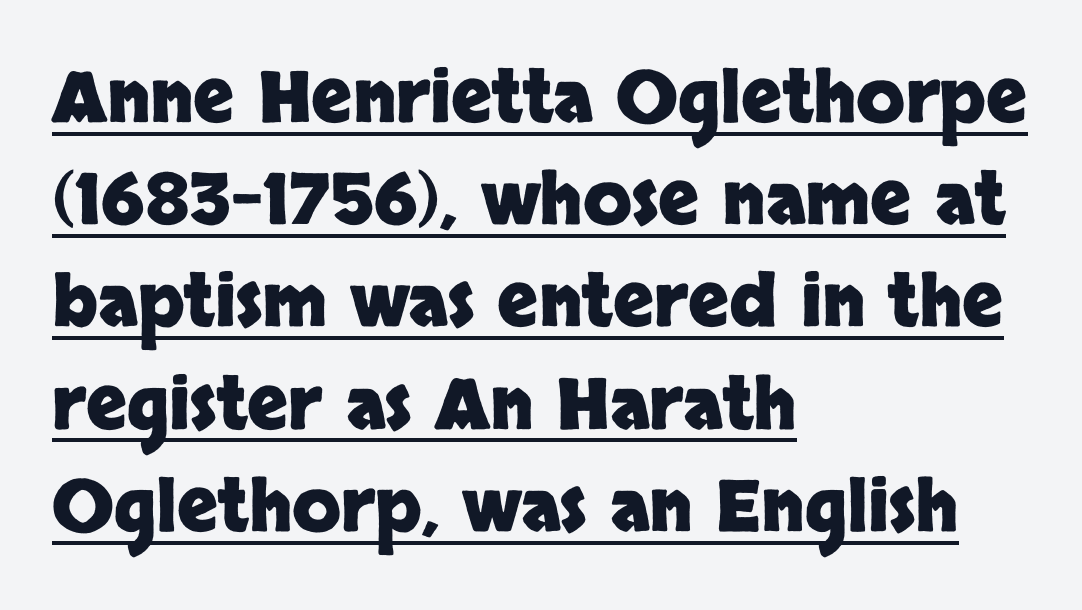
Q: Is the text bold? A: Yes.
Q: Is the text italic (slanted)? A: No, it is upright.
Q: Is the typeface a serif or a sans-serif typeface? A: Sans-serif.
Q: Is the text underlined? A: Yes.
Q: How is the paragraph aligned? A: Left-aligned.
Q: Is the spacing between letters normal or unusually wide? A: Normal.
Q: Is the spacing between lines tight, normal or loose? A: Normal.
Q: Width (condensed, normal, or wide)? A: Normal.
Q: Stroke contrast? A: Low.
Q: x-height? A: Large.
Q: Monospaced? A: No.
